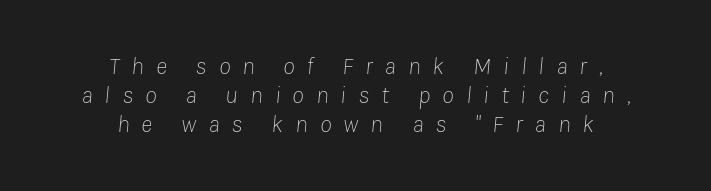
The image shows 24 px text type, italic (leaning right); set centered, line spacing 1.21x, unusually wide letter spacing (+0.5 em), not underlined.
